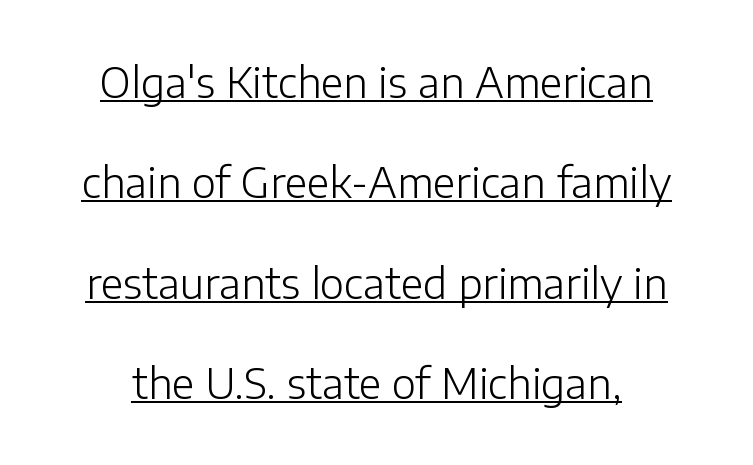
The image shows 41 px light sans-serif type, upright; set loose line spacing (2.45x), normal letter spacing, underlined; low stroke contrast and a medium x-height.
